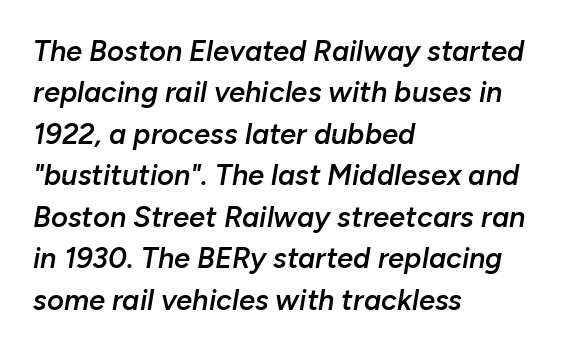
{"italic": "yes", "lean": "right", "slant_degrees": 10, "bold": "semi", "weight": "semibold", "width": "normal", "stroke_contrast": "low", "x_height": "medium", "monospaced": "no", "underline": "no", "align": "left", "line_spacing": "normal", "line_spacing_ratio": 1.43, "letter_spacing": "normal", "letter_spacing_em": 0.0, "glyph_px": 29}
